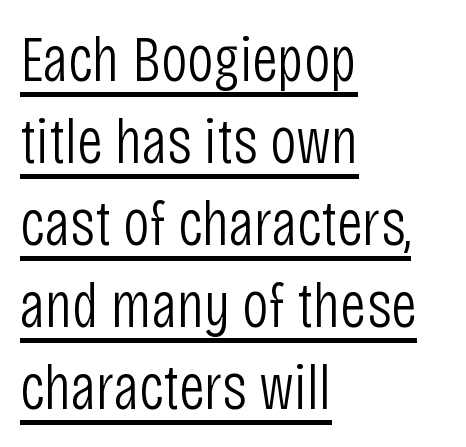
The image shows 65 px light, condensed sans-serif type, upright; set left-aligned, normal line spacing (1.26x), normal letter spacing, underlined; low stroke contrast and a large x-height.
